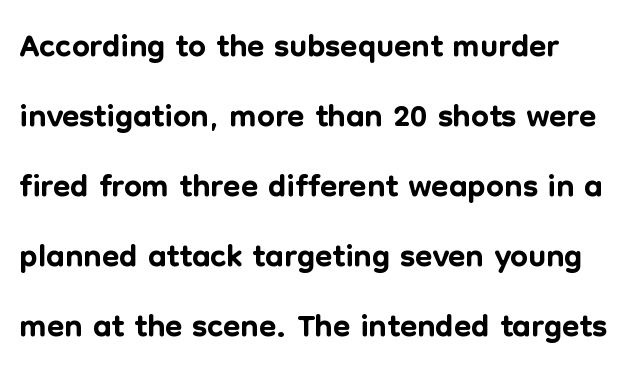
Q: Is the text italic (slanted)? A: No, it is upright.
Q: Is the typeface a serif or a sans-serif typeface? A: Sans-serif.
Q: Is the text underlined? A: No.
Q: Is the spacing between letters normal or unusually wide? A: Normal.
Q: Is the spacing between lines tight, normal or loose? A: Normal.
Q: Width (condensed, normal, or wide)? A: Normal.
Q: Stroke contrast? A: Low.
Q: x-height? A: Medium.
Q: Monospaced? A: No.
